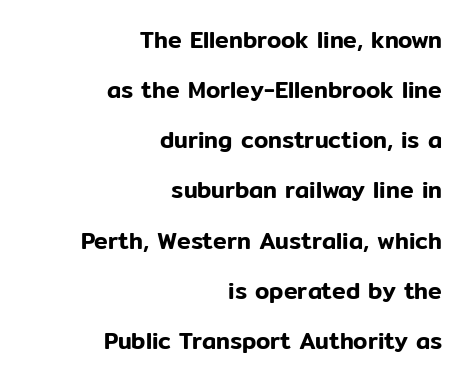
The image shows 23 px text type, upright; set right-aligned, loose line spacing (2.18x), normal letter spacing, not underlined.
